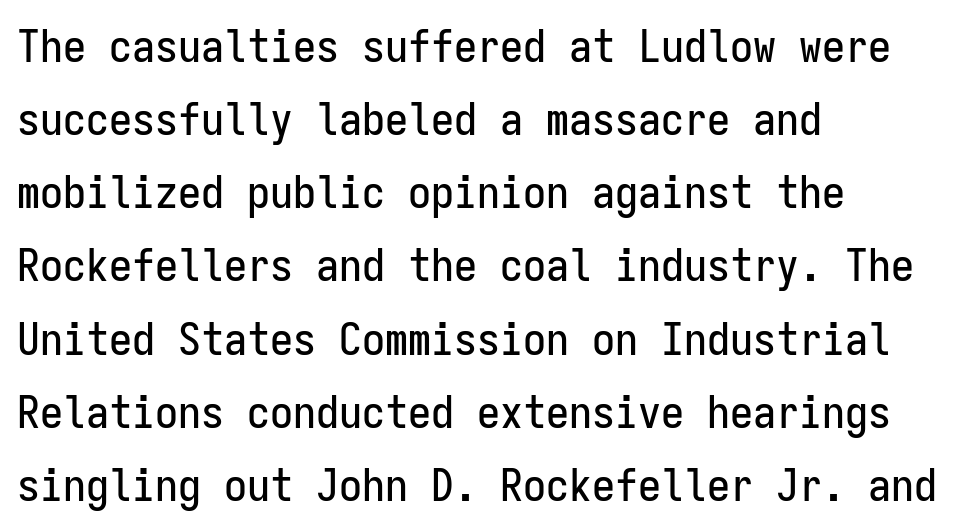
{"serif": "no", "italic": "no", "width": "condensed", "stroke_contrast": "low", "x_height": "medium", "monospaced": "yes", "underline": "no", "align": "left", "line_spacing": "normal", "line_spacing_ratio": 1.59, "letter_spacing": "normal", "letter_spacing_em": 0.0, "glyph_px": 46}
